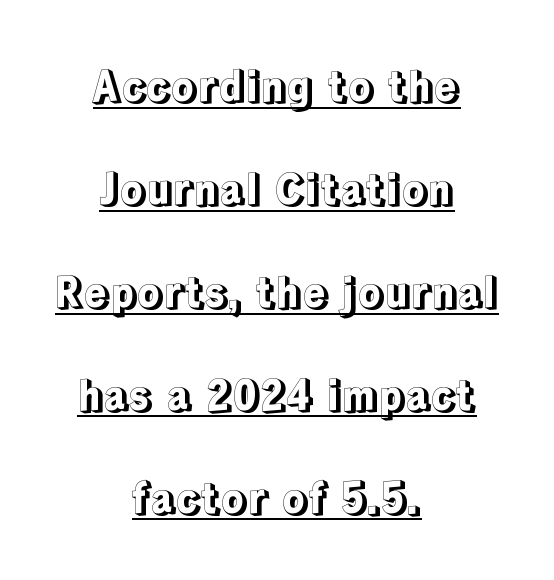
The image shows 42 px text type, upright; set centered, loose line spacing (2.45x), normal letter spacing, underlined; a medium x-height.
